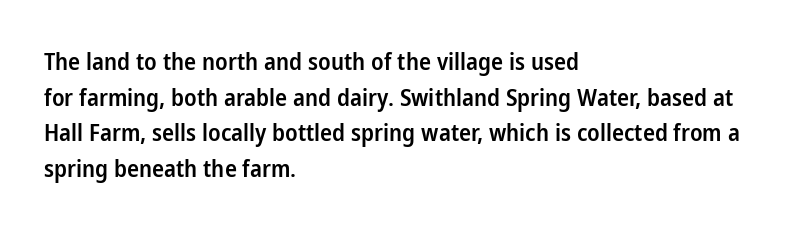
The image shows 24 px text type, upright; set left-aligned, normal line spacing (1.48x), normal letter spacing, not underlined.
